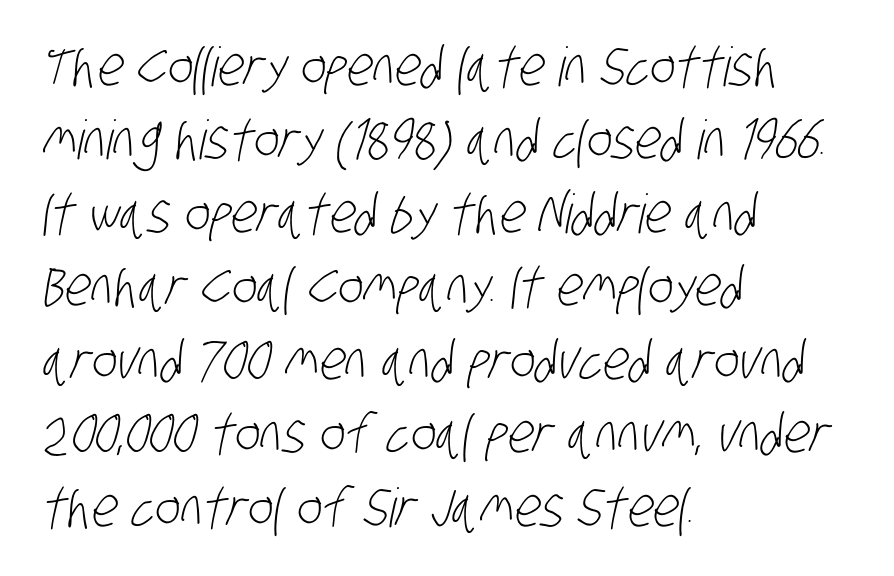
The face used here is rendered with its standard letterfit. Looks like regular typesetting: each glyph gets only the width it needs. Each row of text sits above clean, open space. The letters look calm and open, with moderate or lighter stems. The letters carry no serifs — their stems end cleanly without finishing strokes. Students, observe: this is what conventionally led text looks like.
